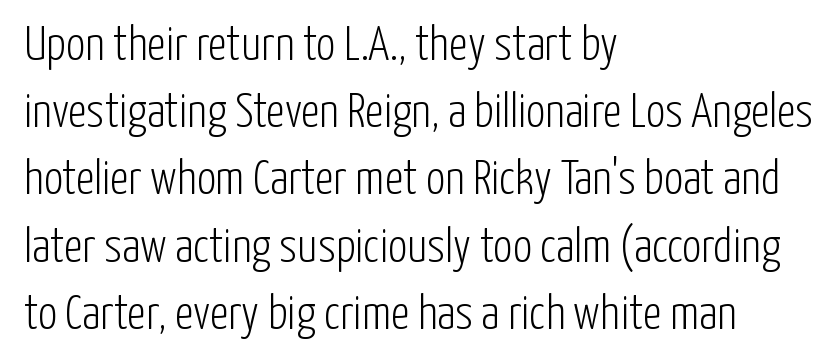
A bare baseline throughout the passage. A typesetter would call this proportional, since set widths differ per character. Tracking here is standard; glyphs follow each other at the usual distance. Does the leading feel generous? No, just average. The type sits square on the baseline with zero lean.
